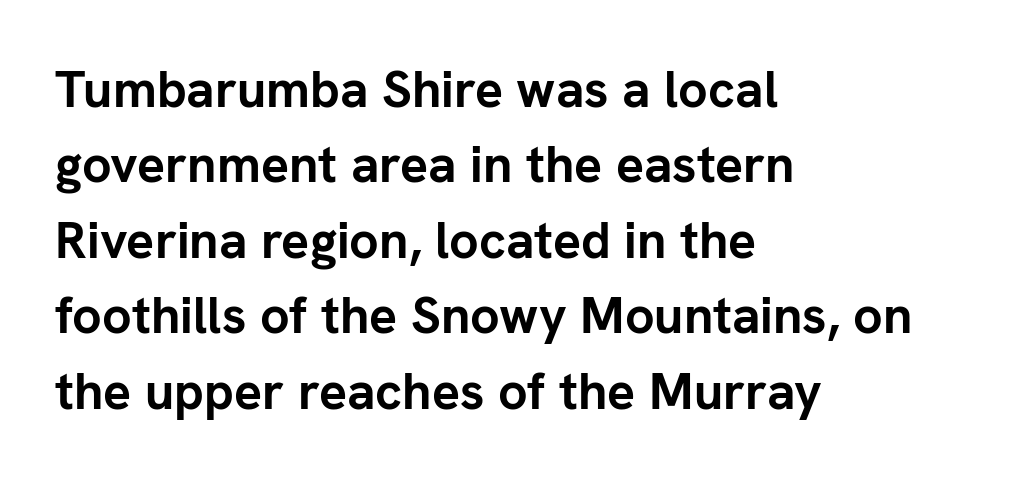
{"serif": "no", "italic": "no", "bold": "yes", "weight": "semibold", "width": "normal", "stroke_contrast": "low", "x_height": "medium", "monospaced": "no", "underline": "no", "align": "left", "line_spacing": "normal", "line_spacing_ratio": 1.45, "letter_spacing": "normal", "letter_spacing_em": 0.0, "glyph_px": 52}
